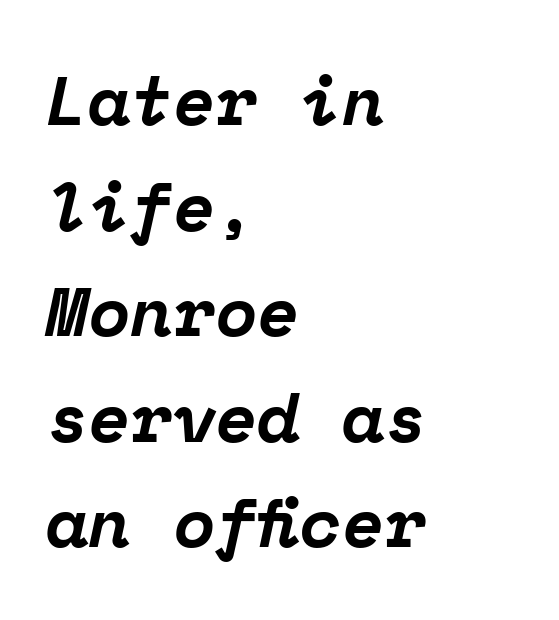
Q: Is the text bold? A: Yes.
Q: Is the text italic (slanted)? A: Yes, it leans right by about 12 degrees.
Q: Is the typeface a serif or a sans-serif typeface? A: Serif.
Q: Is the text underlined? A: No.
Q: How is the paragraph aligned? A: Left-aligned.
Q: Is the spacing between letters normal or unusually wide? A: Normal.
Q: Is the spacing between lines tight, normal or loose? A: Normal.
Q: Width (condensed, normal, or wide)? A: Normal.
Q: Stroke contrast? A: Low.
Q: x-height? A: Medium.
Q: Monospaced? A: Yes.
